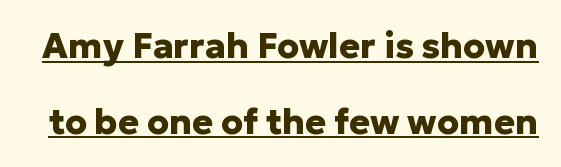
Italic? Not at all — the glyphs are vertical. One glance says open: line gaps are wider than usual. Compared with an ordinary text face, these strokes are far heavier — a full bold. Quick note: underline on.
